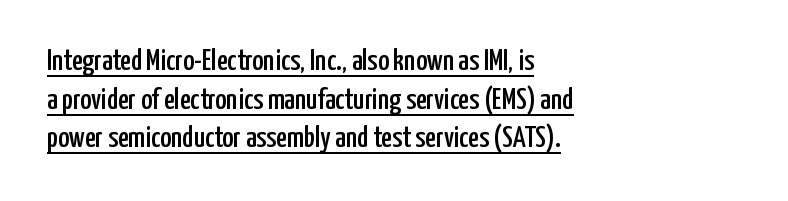
Baseline-to-baseline distance is the conventional proportion of letter height. Is the block centered? No — it sits flush against the left margin. Like a heading marked for emphasis, these lines bear an underscore. In terms of letterform style, serifs are entirely absent.
